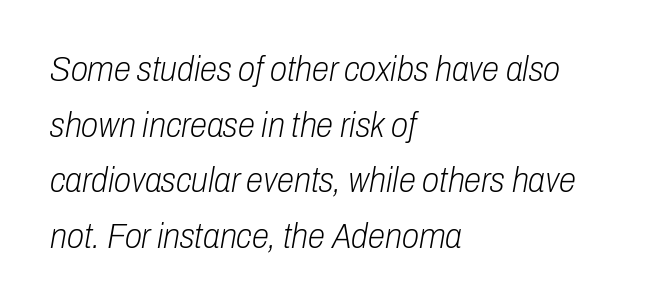
The space directly below the letters is spotless. The whole block is typeset with a tilt. No extra ink here — the face is not bold. The line-height multiplier appears to be the usual default. Standard letterfit; no display-style spreading of the glyphs. Teacher's note: observe the even left margin — that is flush-left alignment.
